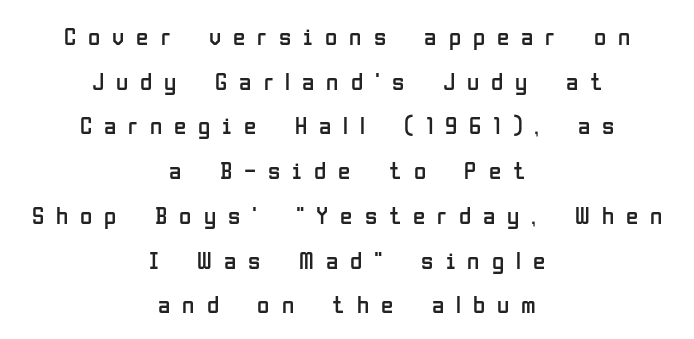
{"italic": "no", "bold": "no", "underline": "no", "align": "center", "line_spacing_ratio": 1.79, "letter_spacing": "wide", "letter_spacing_em": 0.48, "glyph_px": 25}
